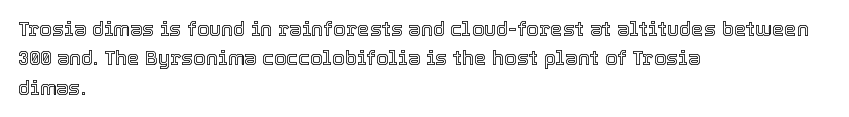
{"italic": "no", "underline": "no", "align": "left", "line_spacing": "normal", "line_spacing_ratio": 1.47, "letter_spacing": "normal", "letter_spacing_em": 0.0, "glyph_px": 20}
